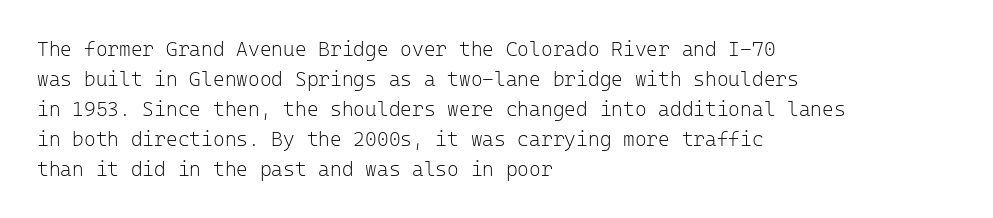
{"italic": "no", "bold": "no", "underline": "no", "align": "left", "line_spacing": "normal", "line_spacing_ratio": 1.5, "letter_spacing": "normal", "letter_spacing_em": 0.0, "glyph_px": 20}
